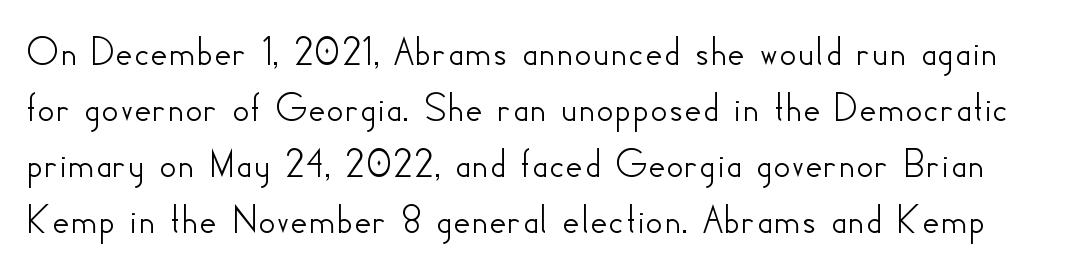
The image shows 43 px sans-serif type, upright; set normal line spacing (1.3x), normal letter spacing, not underlined; low stroke contrast and a small x-height.
